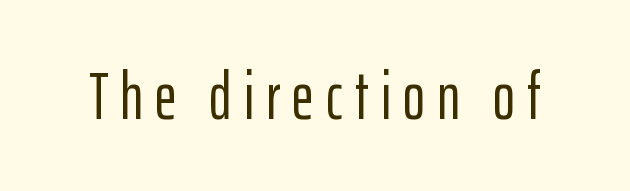
Q: Is the text italic (slanted)? A: No, it is upright.
Q: Is the typeface a serif or a sans-serif typeface? A: Sans-serif.
Q: Is the text underlined? A: No.
Q: Width (condensed, normal, or wide)? A: Condensed.
Q: Stroke contrast? A: Low.
Q: x-height? A: Medium.
Q: Monospaced? A: No.
